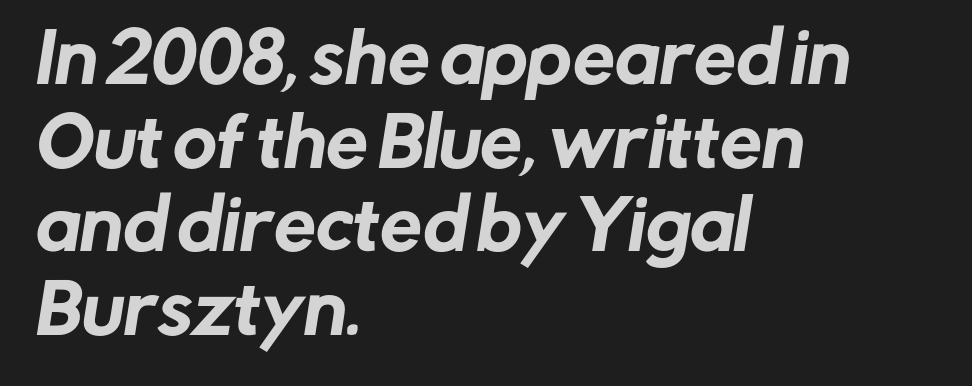
The image shows 67 px sans-serif type; set left-aligned, normal line spacing (1.25x), normal letter spacing, not underlined; low stroke contrast and a medium x-height.
